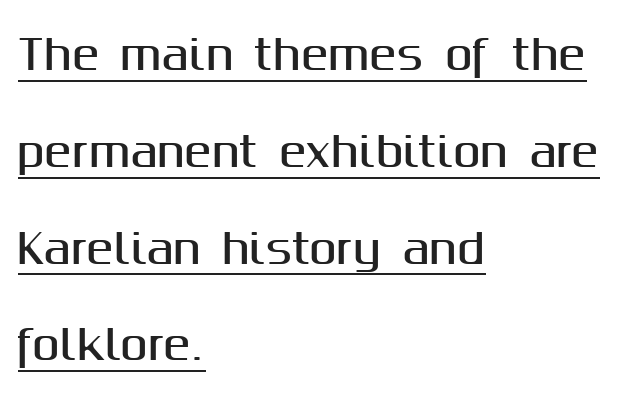
Q: Is the text italic (slanted)? A: No, it is upright.
Q: Is the typeface a serif or a sans-serif typeface? A: Sans-serif.
Q: Is the text underlined? A: Yes.
Q: How is the paragraph aligned? A: Left-aligned.
Q: Is the spacing between letters normal or unusually wide? A: Normal.
Q: Is the spacing between lines tight, normal or loose? A: Loose.
Q: Width (condensed, normal, or wide)? A: Normal.
Q: Stroke contrast? A: Medium.
Q: x-height? A: Medium.
Q: Monospaced? A: No.
